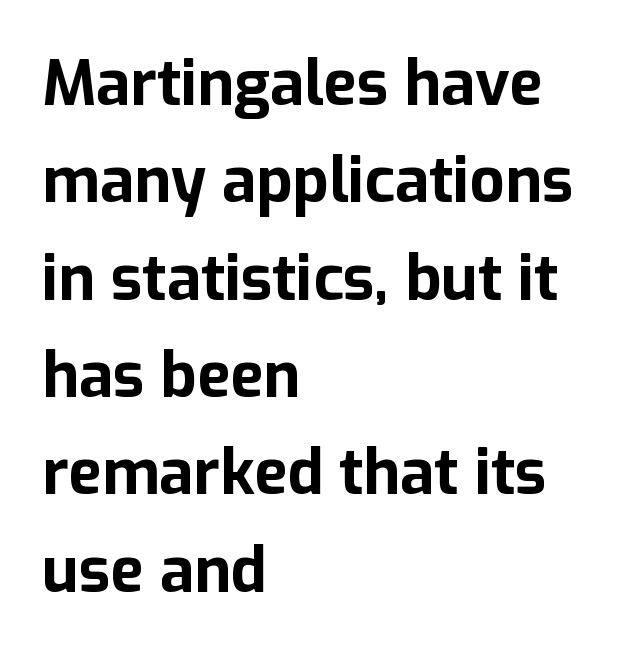
The image shows 62 px bold sans-serif type, upright; set left-aligned, normal line spacing (1.57x), normal letter spacing, not underlined; low stroke contrast and a medium x-height.
